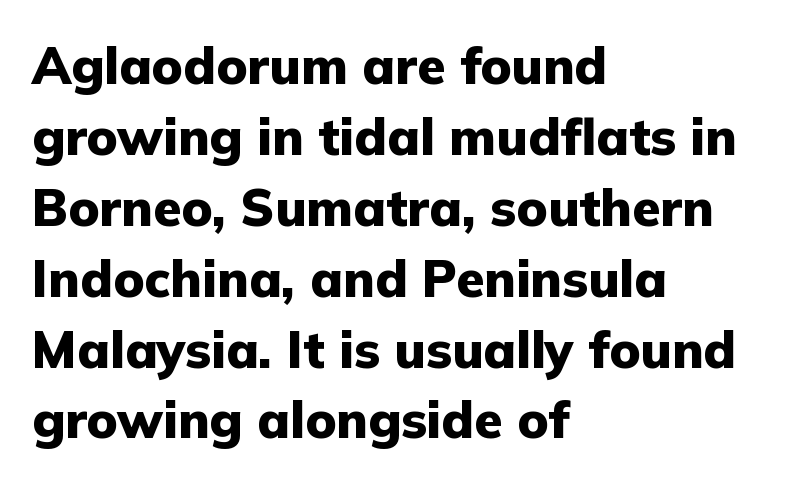
{"serif": "no", "italic": "no", "bold": "yes", "weight": "heavy", "width": "normal", "stroke_contrast": "low", "x_height": "medium", "monospaced": "no", "underline": "no", "align": "left", "line_spacing": "normal", "line_spacing_ratio": 1.39, "letter_spacing": "normal", "letter_spacing_em": 0.0, "glyph_px": 51}
